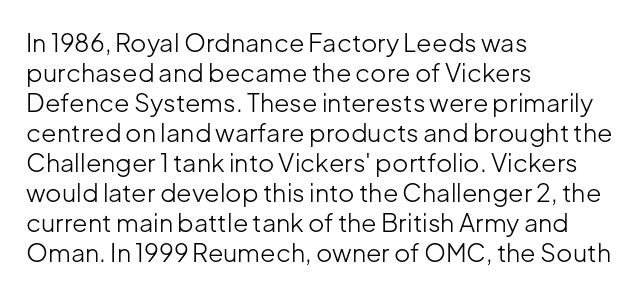
Stem width sits at or under what a default text font uses. Rendered with straight, roman letterforms. In CSS terms this would be text-align: left. Is the letter spacing exaggerated? No — it looks like the ordinary default.
